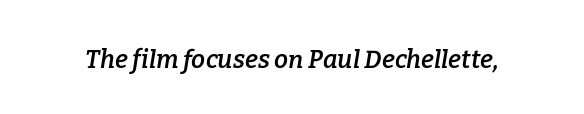
As a designer I'd log this as weight 600, semibold. The letterforms sit shoulder to shoulder at normal distance. The string is rendered with underlining switched off. The letters are slanted; this is an italic face.
